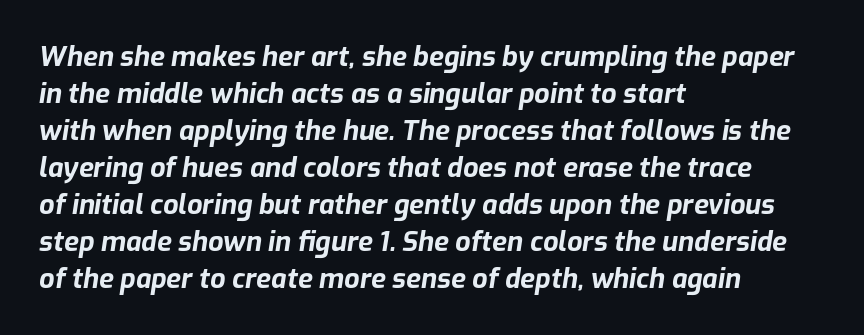
Q: Is the text bold? A: Yes.
Q: Is the text italic (slanted)? A: Yes, it leans right by about 9 degrees.
Q: Is the text underlined? A: No.
Q: How is the paragraph aligned? A: Left-aligned.
Q: Is the spacing between letters normal or unusually wide? A: Normal.
Q: Is the spacing between lines tight, normal or loose? A: Normal.
